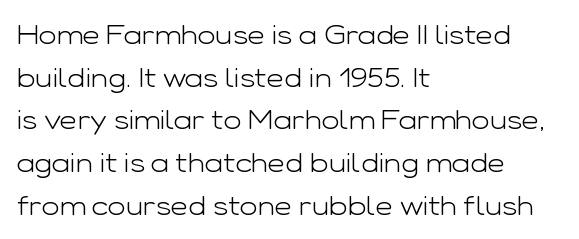
The image shows 27 px text type, upright; set left-aligned, normal line spacing (1.58x), normal letter spacing, not underlined.
